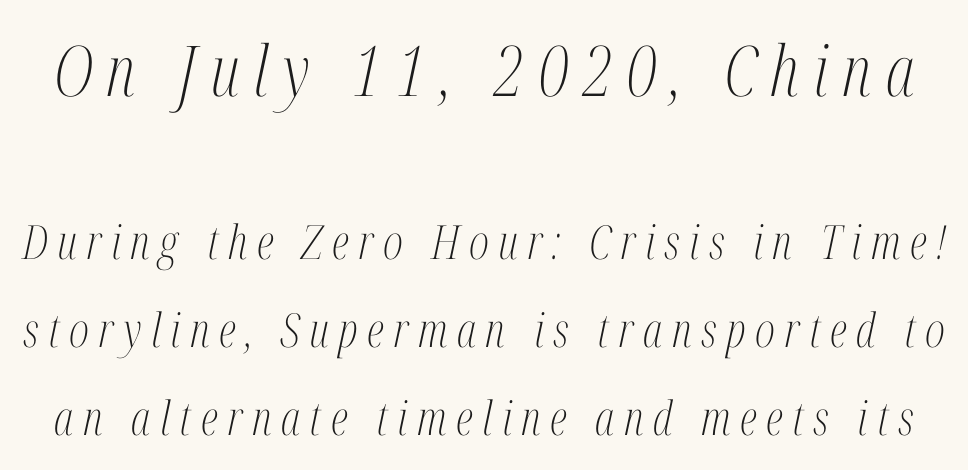
Q: Is the text bold? A: No.
Q: Is the text italic (slanted)? A: Yes, it leans right by about 12 degrees.
Q: Is the typeface a serif or a sans-serif typeface? A: Serif.
Q: Is the text underlined? A: No.
Q: Is the spacing between letters normal or unusually wide? A: Unusually wide.
Q: Which block of text is set in a larger size, the first (top) or the second (bottom)? A: The first (top) one.
Q: Width (condensed, normal, or wide)? A: Condensed.
Q: Stroke contrast? A: Medium.
Q: x-height? A: Medium.
Q: Monospaced? A: No.
